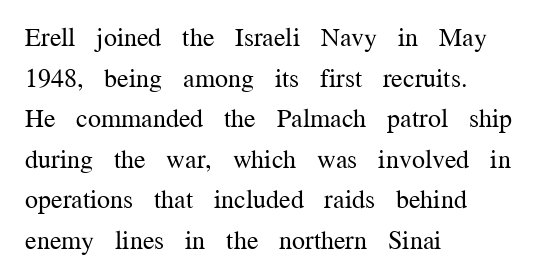
The zone under the glyphs is completely vacant. Letters have the restrained weight of plain body copy at most. Line beginnings align vertically; line endings do not. The gaps between neighbouring characters are ordinary and unremarkable.
